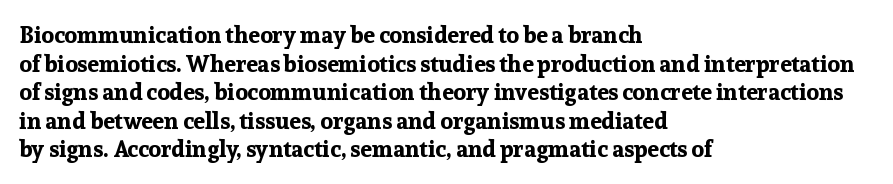
Every character sits straight up, as roman type does. Stroke thickness is high; the sample reads as a true bold. Inter-character spacing is left at the font's built-in metrics. Casual observation: everything's shoved over to the left. The specimen omits any rule beneath the text block's lines.
